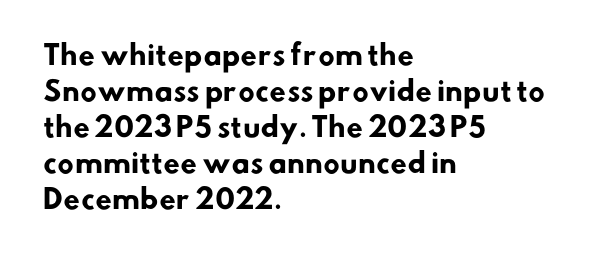
Q: Is the text bold? A: Yes.
Q: Is the text underlined? A: No.
Q: How is the paragraph aligned? A: Left-aligned.
Q: Is the spacing between letters normal or unusually wide? A: Normal.
Q: Is the spacing between lines tight, normal or loose? A: Normal.
